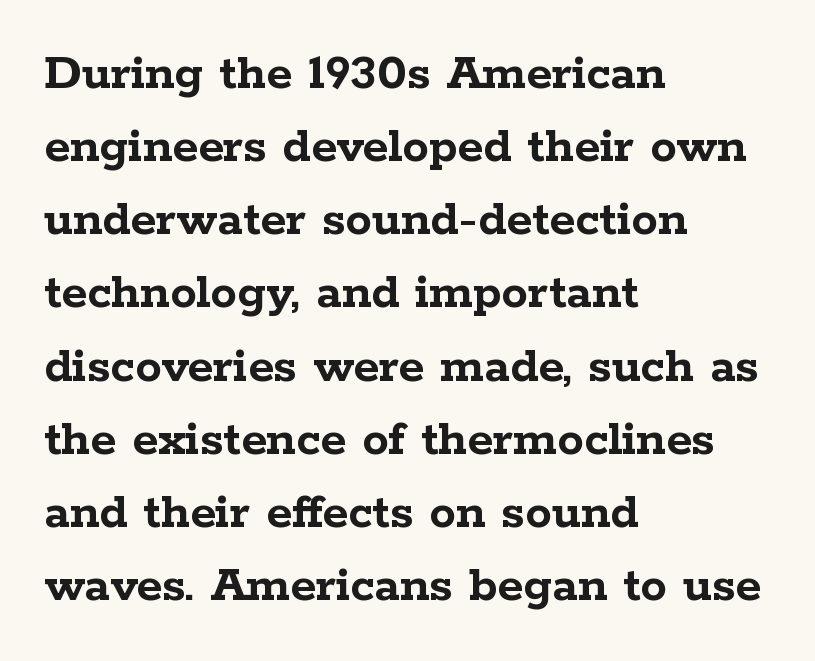
{"serif": "yes", "italic": "no", "bold": "yes", "weight": "semibold", "width": "wide", "stroke_contrast": "low", "x_height": "medium", "monospaced": "no", "underline": "no", "align": "left", "line_spacing": "normal", "line_spacing_ratio": 1.38, "letter_spacing": "normal", "letter_spacing_em": 0.0, "glyph_px": 53}
